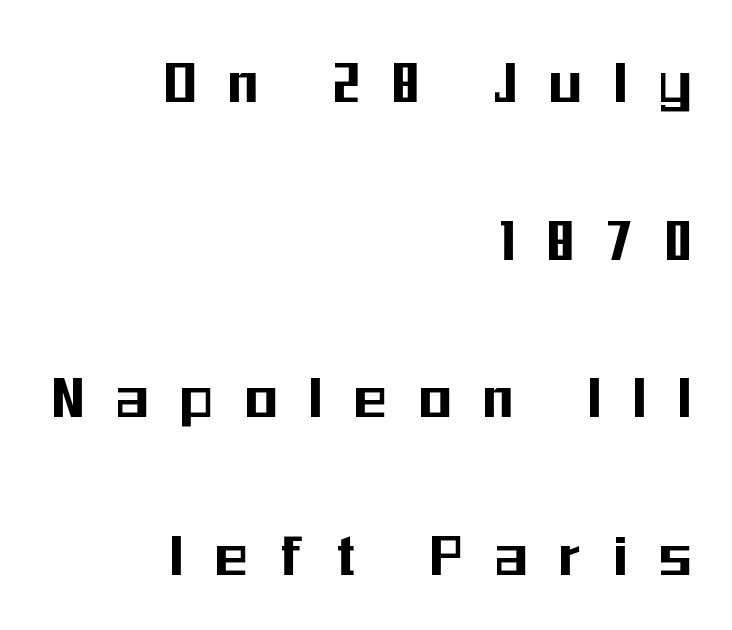
The image shows 66 px condensed sans-serif type, upright; set right-aligned, loose line spacing (2.39x), unusually wide letter spacing (+0.5 em), not underlined; medium stroke contrast and a medium x-height.
